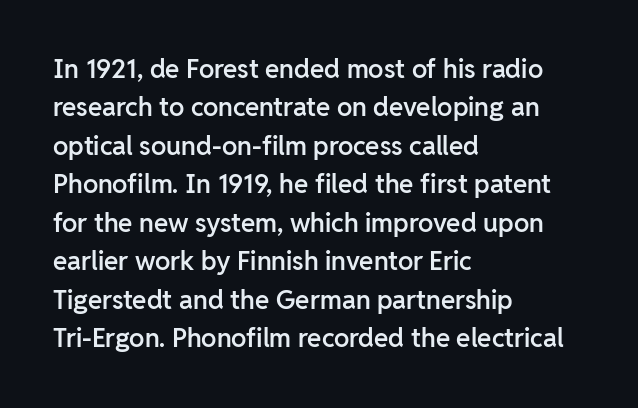
The lines are quadded left. Short note: letters normally spaced. Just letters on the line, the space beneath them empty. Look at the stroke-to-counter ratio: somewhat heavy, a semibold. Regular leading.
